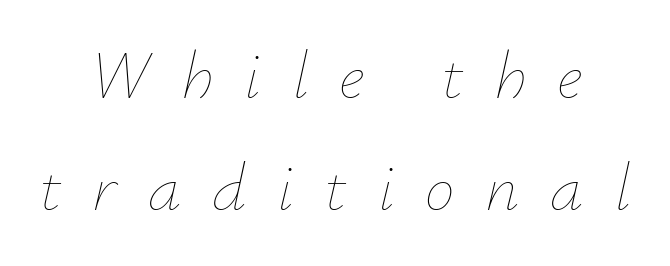
Q: Is the text bold? A: No.
Q: Is the text italic (slanted)? A: Yes, it leans right by about 12 degrees.
Q: Is the text underlined? A: No.
Q: How is the paragraph aligned? A: Centered.
Q: Is the spacing between letters normal or unusually wide? A: Unusually wide.
Q: Is the spacing between lines tight, normal or loose? A: Normal.
Q: Width (condensed, normal, or wide)? A: Normal.
Q: Stroke contrast? A: Low.
Q: x-height? A: Small.
Q: Monospaced? A: No.
